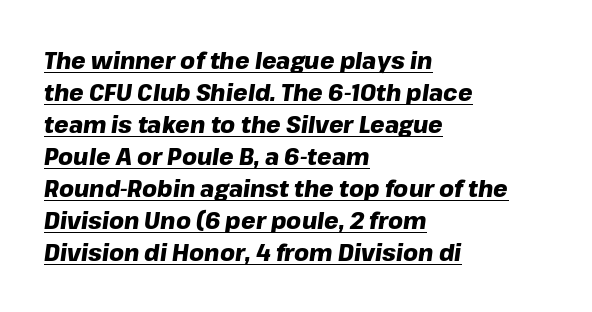
Here the glyphs are tracked normally, forming tight word shapes. Reading down the column, the eye jumps a familiar distance to each next line. Students, observe the line beneath the letters — that is underlining. Looking at the ascenders, they clearly lean. The letters are bold, with thick, heavy strokes. The paragraph has a hard left edge and a soft right edge.
